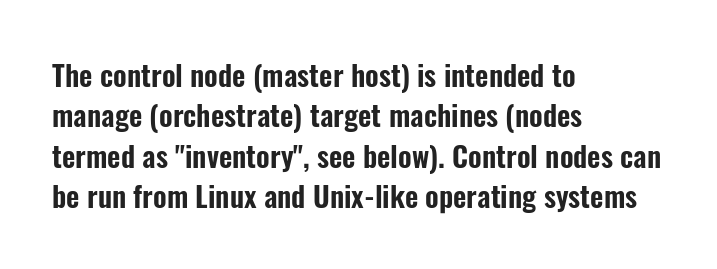
The image shows 29 px condensed sans-serif type, upright; set left-aligned, normal line spacing (1.39x), normal letter spacing, not underlined; low stroke contrast and a medium x-height.
